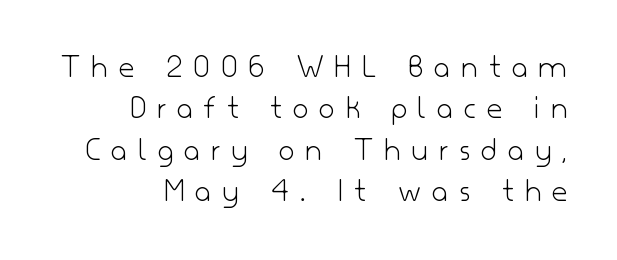
{"serif": "no", "italic": "no", "bold": "no", "weight": "light", "width": "normal", "stroke_contrast": "low", "x_height": "small", "monospaced": "no", "underline": "no", "align": "right", "line_spacing_ratio": 1.22, "letter_spacing": "wide", "letter_spacing_em": 0.33, "glyph_px": 34}
